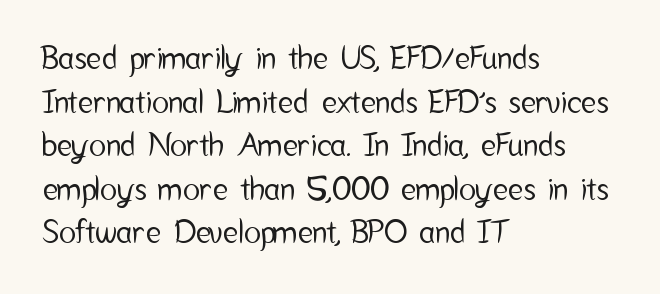
Casual observation: everything's shoved over to the left. This rendering employs a face without finishing strokes, i.e., a sans-serif. Nothing unusual about the tracking: characters are spaced as the font intends. The rendering uses natural spacing where letterforms have individual widths.
